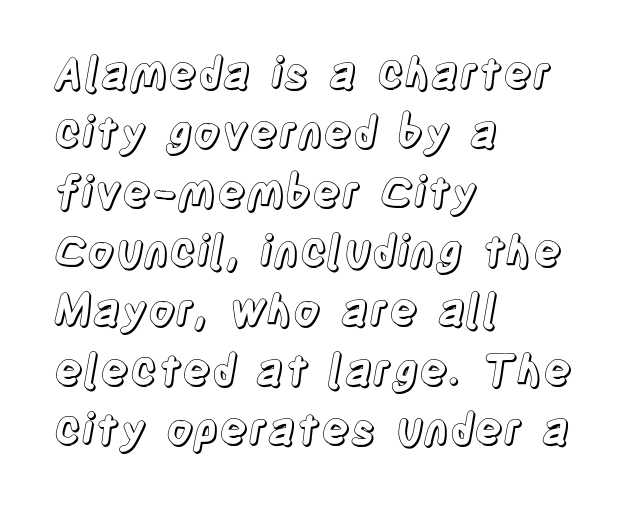
Vertically, the passage feels balanced, rows spaced as you'd expect. Nothing unusual about the tracking: characters are spaced as the font intends. In CSS terms this would be text-align: left. The string is rendered with underlining switched off.
